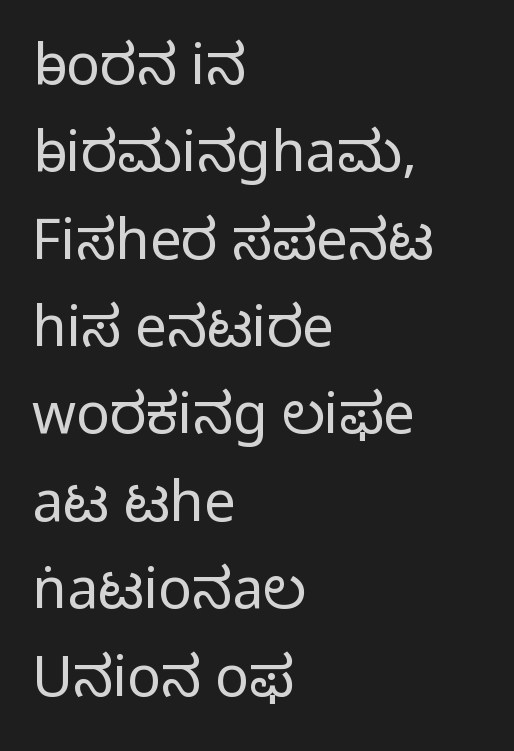
{"serif": "no", "italic": "no", "bold": "no", "weight": "light", "width": "normal", "stroke_contrast": "low", "x_height": "medium", "monospaced": "no", "underline": "no", "align": "left", "line_spacing": "normal", "line_spacing_ratio": 1.56, "letter_spacing": "normal", "letter_spacing_em": 0.0, "glyph_px": 56}
